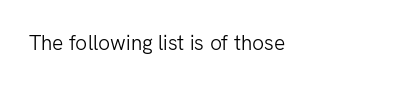
Q: Is the text bold? A: No.
Q: Is the text italic (slanted)? A: No, it is upright.
Q: Is the text underlined? A: No.
Q: Is the spacing between letters normal or unusually wide? A: Normal.
